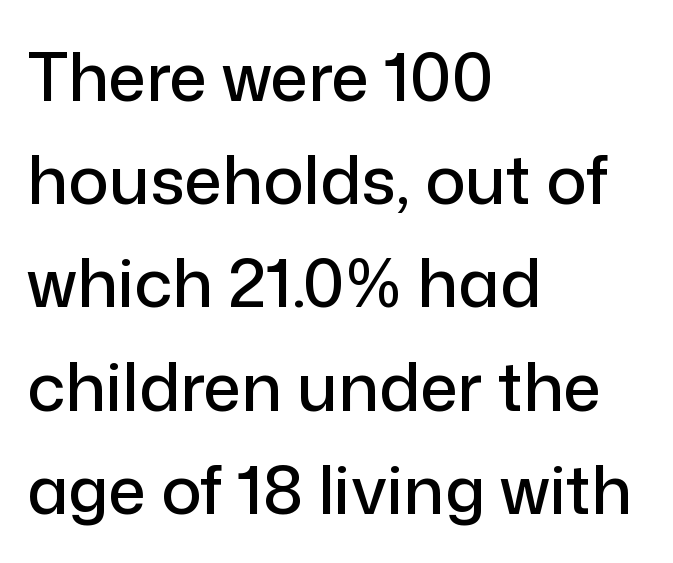
Whoever set this chose a conventional vertical rhythm. Look at the tracking — it's just the regular setting, nothing added. You could not count columns in this text — the font is proportionally spaced. Horizontally, the lines are justified to the leading edge only.
